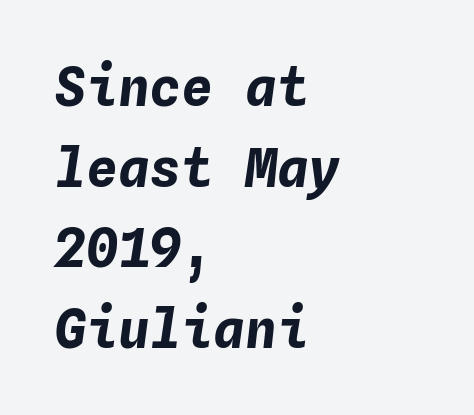
The lines in this sample share a left origin and differ only in where they stop. Emphasis by weight is at full strength: bold. A normal amount of white space separates one row of letters from the next. You can tell it's italic because the verticals aren't actually vertical. The passage shown is typed in a monospace face where columns stay perfectly aligned.
